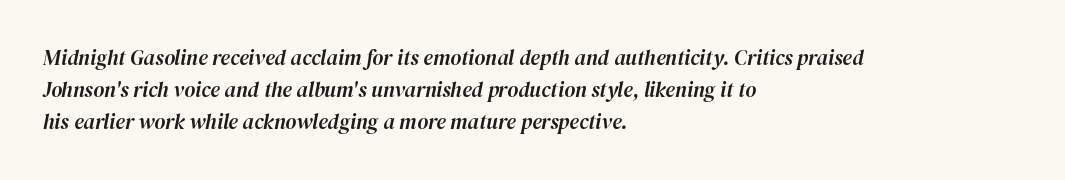
{"italic": "yes", "lean": "right", "slant_degrees": 12, "underline": "no", "align": "left", "line_spacing": "normal", "line_spacing_ratio": 1.52, "letter_spacing": "normal", "letter_spacing_em": 0.0, "glyph_px": 21}
